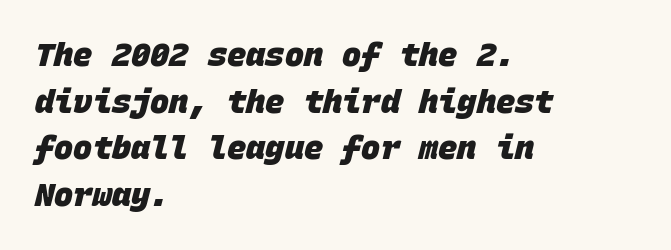
Q: Is the text bold? A: Yes.
Q: Is the typeface a serif or a sans-serif typeface? A: Sans-serif.
Q: Is the text underlined? A: No.
Q: How is the paragraph aligned? A: Left-aligned.
Q: Is the spacing between letters normal or unusually wide? A: Normal.
Q: Is the spacing between lines tight, normal or loose? A: Normal.
Q: Width (condensed, normal, or wide)? A: Normal.
Q: Stroke contrast? A: Low.
Q: x-height? A: Large.
Q: Monospaced? A: Yes.
